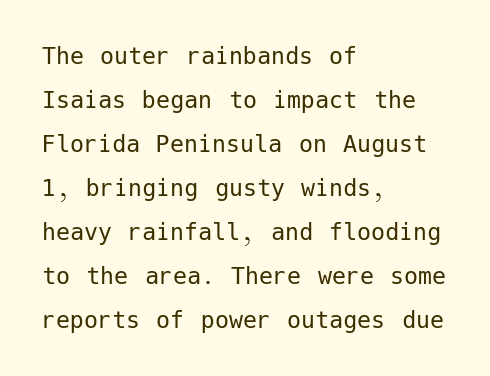
The image shows 28 px regular-weight sans-serif type, upright; set left-aligned, normal line spacing (1.57x), normal letter spacing, not underlined; low stroke contrast and a medium x-height.
